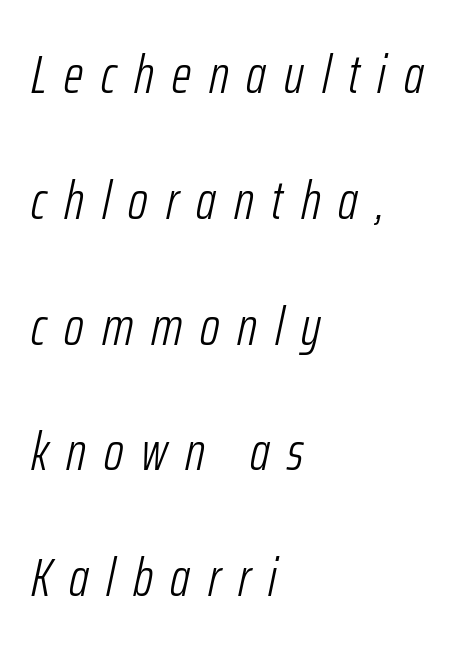
The image shows 54 px light, condensed type, italic (leaning right); set left-aligned, loose line spacing (2.33x), unusually wide letter spacing (+0.33 em), not underlined; low stroke contrast and a medium x-height.
